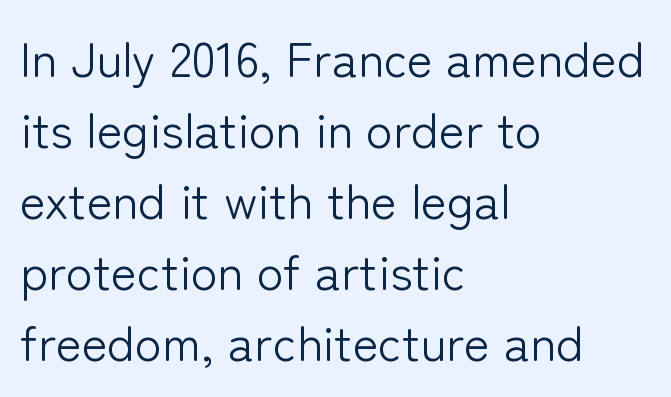
Q: Is the text bold? A: No.
Q: Is the text italic (slanted)? A: No, it is upright.
Q: Is the typeface a serif or a sans-serif typeface? A: Sans-serif.
Q: Is the text underlined? A: No.
Q: How is the paragraph aligned? A: Left-aligned.
Q: Is the spacing between letters normal or unusually wide? A: Normal.
Q: Is the spacing between lines tight, normal or loose? A: Normal.
Q: Width (condensed, normal, or wide)? A: Normal.
Q: Stroke contrast? A: Low.
Q: x-height? A: Medium.
Q: Monospaced? A: No.
